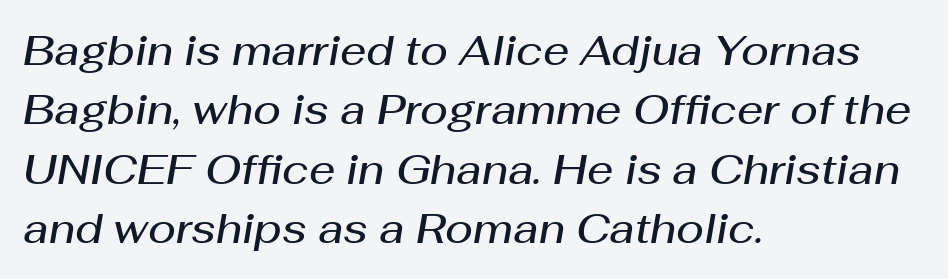
Q: Is the text bold? A: Semi-bold.
Q: Is the text italic (slanted)? A: Yes, it leans right by about 10 degrees.
Q: Is the text underlined? A: No.
Q: How is the paragraph aligned? A: Left-aligned.
Q: Is the spacing between letters normal or unusually wide? A: Normal.
Q: Is the spacing between lines tight, normal or loose? A: Normal.
Q: Width (condensed, normal, or wide)? A: Normal.
Q: Stroke contrast? A: Medium.
Q: x-height? A: Medium.
Q: Monospaced? A: No.
